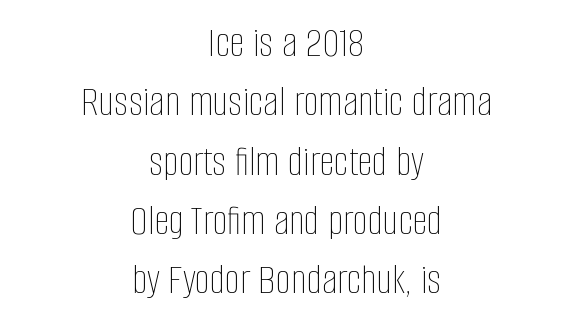
Does the copy run flush right? No — it is centered line by line. These lines keep a tight, regular rhythm from letter to letter. Stems and bowls with no extra thickness — not bold. Quick note: underline off. Summary of vertical rhythm: regular, with standard interline spacing.
